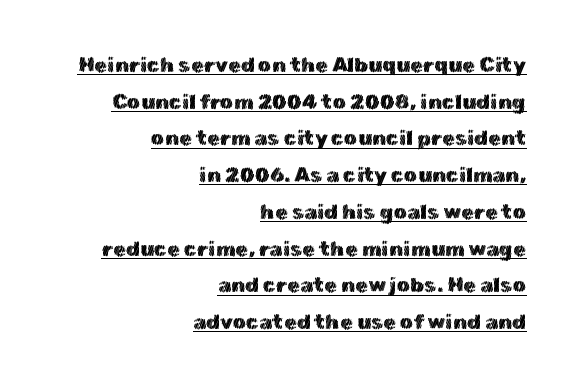
Q: Is the text italic (slanted)? A: No, it is upright.
Q: Is the text underlined? A: Yes.
Q: How is the paragraph aligned? A: Right-aligned.
Q: Is the spacing between letters normal or unusually wide? A: Normal.
